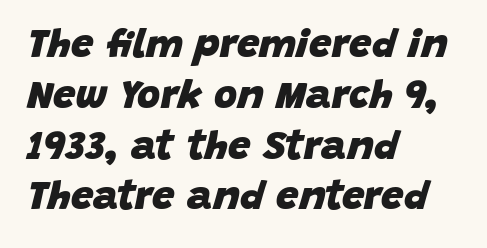
No word sits above an underline. A classic flush-left, rag-right setting is used for this passage. Think of a printed novel: that variable character pitch is what you see here. If you drew a line through each stem, it would be angled.
